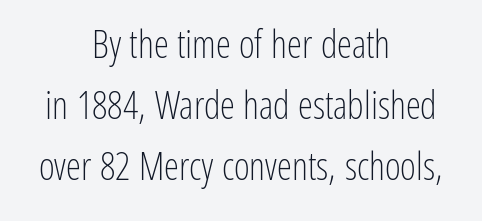
Q: Is the text bold? A: No.
Q: Is the text italic (slanted)? A: No, it is upright.
Q: Is the typeface a serif or a sans-serif typeface? A: Sans-serif.
Q: Is the text underlined? A: No.
Q: How is the paragraph aligned? A: Centered.
Q: Is the spacing between letters normal or unusually wide? A: Normal.
Q: Is the spacing between lines tight, normal or loose? A: Normal.
Q: Width (condensed, normal, or wide)? A: Condensed.
Q: Stroke contrast? A: Low.
Q: x-height? A: Medium.
Q: Monospaced? A: No.
